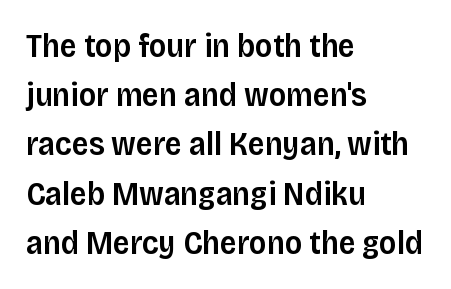
Every stem runs plumb, perpendicular to the baseline. The foot of each line stays bare and open. There is no visible air inserted between adjacent glyphs. Spacing verdict: proportional, widths tailored to each character.
